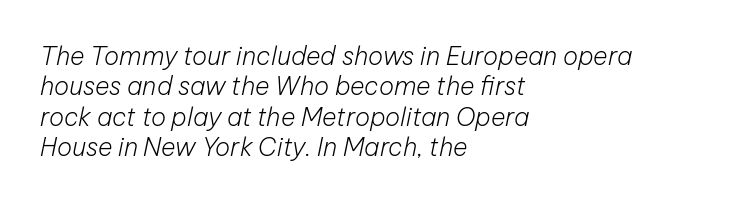
Style check: oblique. The specimen omits any rule beneath the text block's lines. On a weight scale, this lands at 450 or below. The compositor pushed each line to the left boundary.
